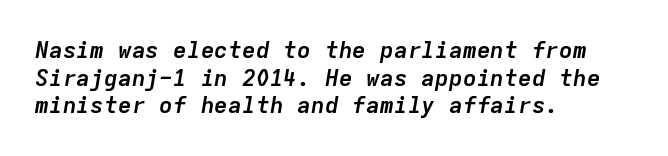
Q: Is the text bold? A: Yes.
Q: Is the text italic (slanted)? A: Yes, it leans right by about 9 degrees.
Q: Is the text underlined? A: No.
Q: How is the paragraph aligned? A: Left-aligned.
Q: Is the spacing between letters normal or unusually wide? A: Normal.
